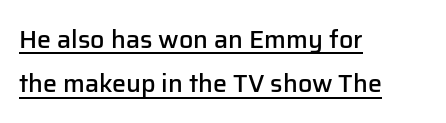
{"italic": "no", "bold": "semi", "underline": "yes", "align": "left", "line_spacing_ratio": 1.78, "letter_spacing": "normal", "letter_spacing_em": 0.0, "glyph_px": 25}
